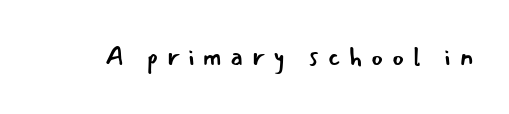
The image shows 26 px text type, upright; set unusually wide letter spacing (+0.33 em), not underlined.
